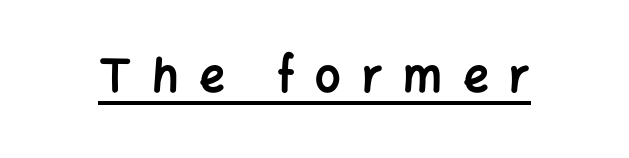
Q: Is the text bold? A: Yes.
Q: Is the text italic (slanted)? A: No, it is upright.
Q: Is the typeface a serif or a sans-serif typeface? A: Sans-serif.
Q: Is the text underlined? A: Yes.
Q: Is the spacing between letters normal or unusually wide? A: Unusually wide.
Q: Width (condensed, normal, or wide)? A: Normal.
Q: Stroke contrast? A: Low.
Q: x-height? A: Medium.
Q: Monospaced? A: No.
